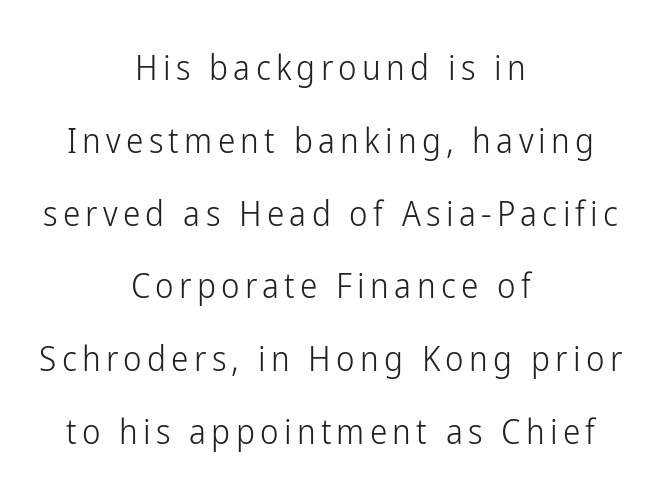
{"serif": "no", "italic": "no", "bold": "no", "weight": "light", "width": "condensed", "stroke_contrast": "low", "x_height": "medium", "monospaced": "no", "underline": "no", "align": "center", "line_spacing": "loose", "line_spacing_ratio": 2.08, "glyph_px": 35}
